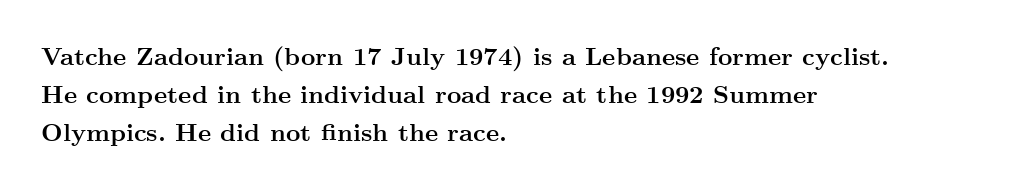
The image shows 25 px bold type, upright; set left-aligned, normal line spacing (1.53x), normal letter spacing, not underlined.
